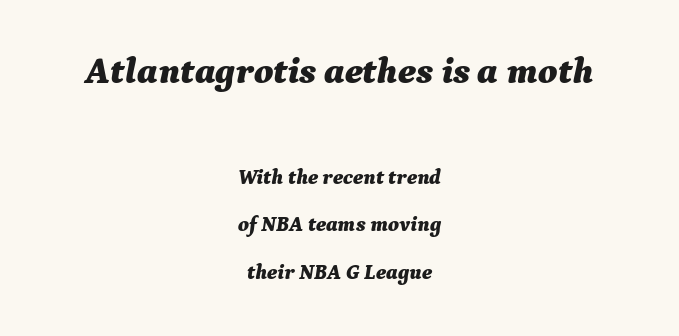
Q: Is the text bold? A: Yes.
Q: Is the text italic (slanted)? A: Yes, it leans right by about 9 degrees.
Q: Is the text underlined? A: No.
Q: How is the paragraph aligned? A: Centered.
Q: Is the spacing between letters normal or unusually wide? A: Normal.
Q: Is the spacing between lines tight, normal or loose? A: Loose.
Q: Which block of text is set in a larger size, the first (top) or the second (bottom)? A: The first (top) one.
Q: Width (condensed, normal, or wide)? A: Normal.
Q: Stroke contrast? A: Medium.
Q: x-height? A: Medium.
Q: Monospaced? A: No.
